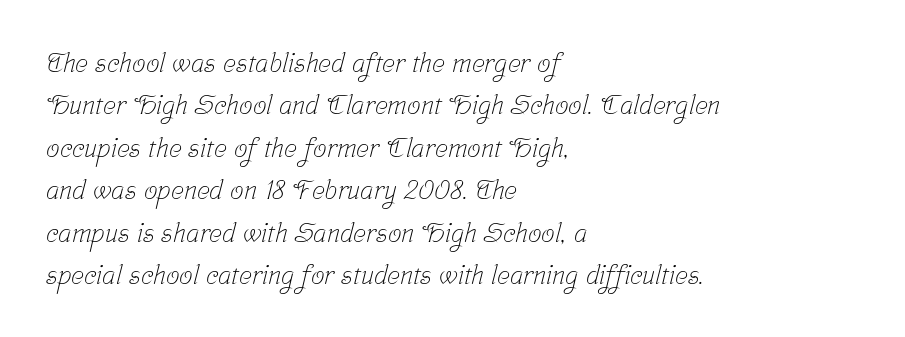
{"bold": "no", "underline": "no", "align": "left", "line_spacing": "normal", "line_spacing_ratio": 1.57, "letter_spacing": "normal", "letter_spacing_em": 0.0, "glyph_px": 27}
